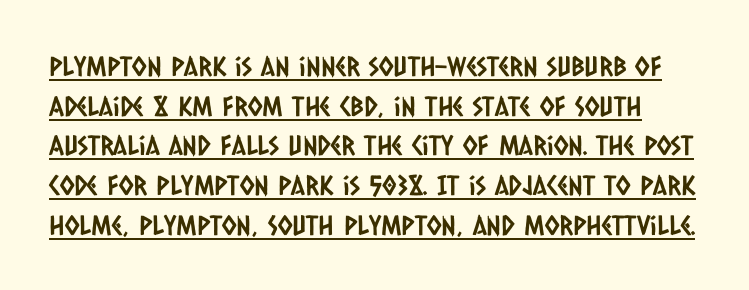
The image shows 27 px text type; set normal line spacing (1.47x), normal letter spacing, underlined.
